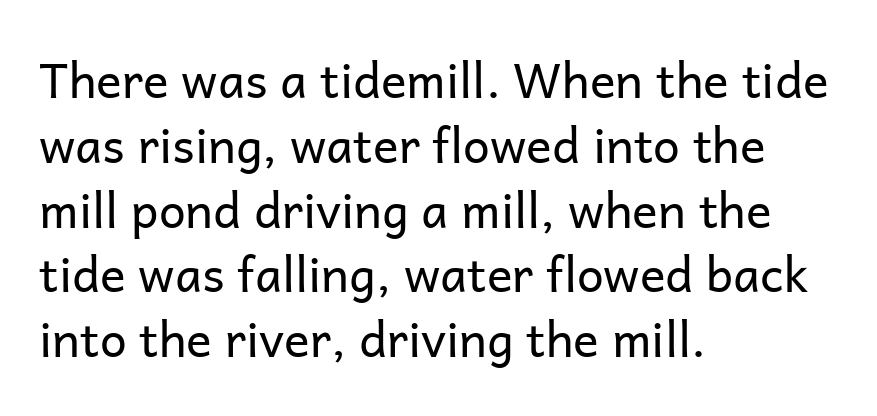
Q: Is the text bold? A: No.
Q: Is the text italic (slanted)? A: No, it is upright.
Q: Is the typeface a serif or a sans-serif typeface? A: Sans-serif.
Q: Is the text underlined? A: No.
Q: How is the paragraph aligned? A: Left-aligned.
Q: Is the spacing between letters normal or unusually wide? A: Normal.
Q: Is the spacing between lines tight, normal or loose? A: Normal.
Q: Width (condensed, normal, or wide)? A: Normal.
Q: Stroke contrast? A: Low.
Q: x-height? A: Medium.
Q: Monospaced? A: No.
